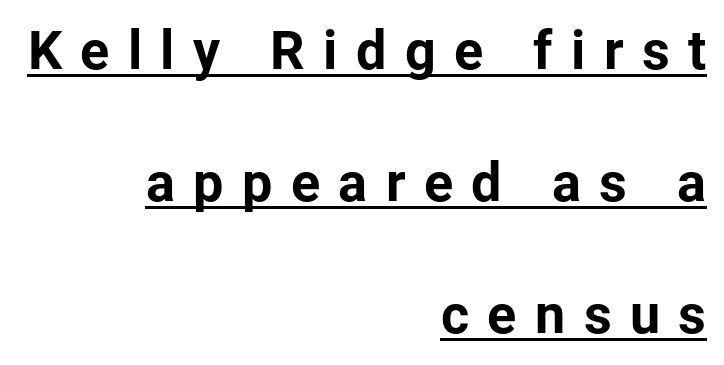
{"serif": "no", "italic": "no", "bold": "yes", "weight": "bold", "width": "normal", "stroke_contrast": "low", "x_height": "medium", "monospaced": "no", "underline": "yes", "align": "right", "line_spacing": "loose", "line_spacing_ratio": 2.44, "letter_spacing": "wide", "letter_spacing_em": 0.34, "glyph_px": 54}
